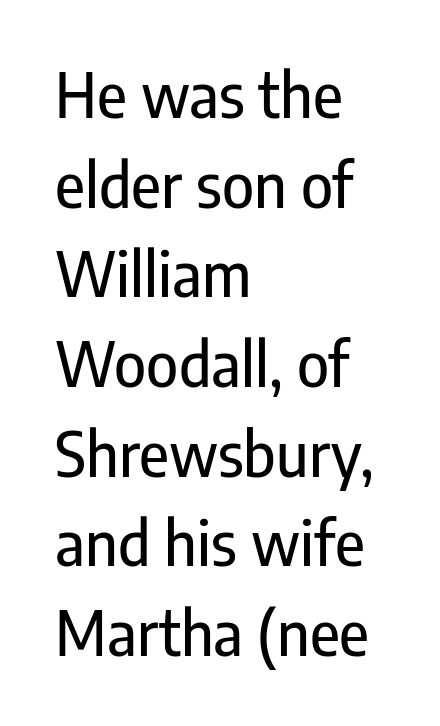
{"serif": "no", "italic": "no", "width": "condensed", "stroke_contrast": "low", "x_height": "medium", "monospaced": "no", "underline": "no", "align": "left", "line_spacing": "normal", "line_spacing_ratio": 1.47, "letter_spacing": "normal", "letter_spacing_em": 0.0, "glyph_px": 61}
